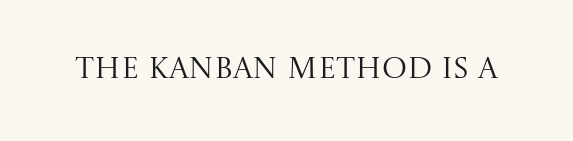
The image shows 30 px regular-weight serif type, upright; set normal letter spacing, not underlined; medium stroke contrast and a large x-height.
